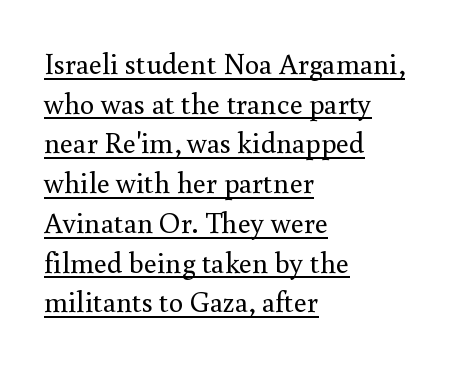
The face looks like a standard text weight, possibly lighter. Visually the block forms a straight wall on the left and a jagged coastline on the right. The rows are spaced the way most documents space them. Italic? Not at all — the glyphs are vertical. Underlining? Definitely there.
